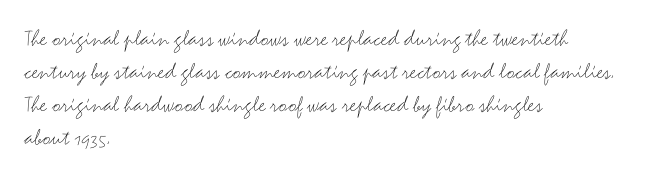
Q: Is the text bold? A: No.
Q: Is the text italic (slanted)? A: Yes.
Q: Is the text underlined? A: No.
Q: How is the paragraph aligned? A: Left-aligned.
Q: Is the spacing between letters normal or unusually wide? A: Normal.
Q: Is the spacing between lines tight, normal or loose? A: Normal.
